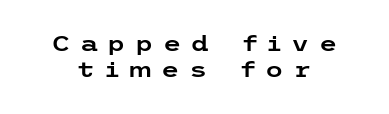
This sample uses expanded letter spacing, leaving extra air between glyphs. The specimen omits any rule beneath the text block's lines. Rendered with straight, roman letterforms.
